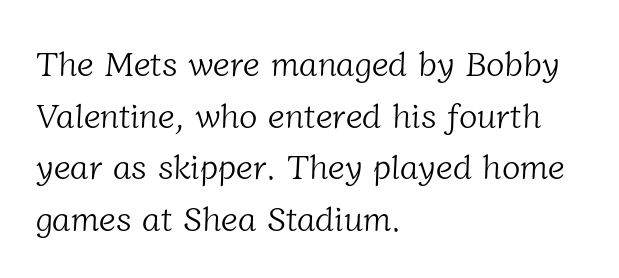
The image shows 34 px light serif type; set left-aligned, normal line spacing (1.52x), normal letter spacing, not underlined; low stroke contrast and a medium x-height.
